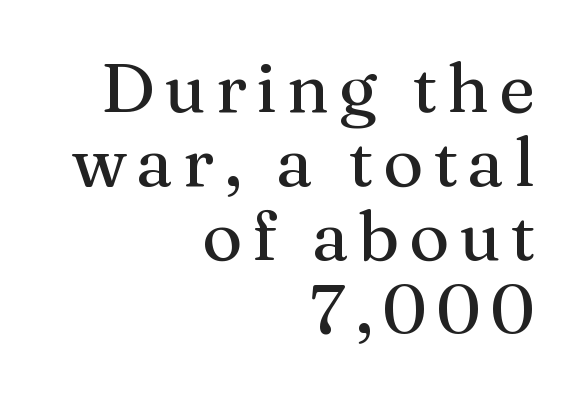
Q: Is the text italic (slanted)? A: No, it is upright.
Q: Is the typeface a serif or a sans-serif typeface? A: Serif.
Q: Is the text underlined? A: No.
Q: How is the paragraph aligned? A: Right-aligned.
Q: Is the spacing between lines tight, normal or loose? A: Tight.
Q: Width (condensed, normal, or wide)? A: Normal.
Q: Stroke contrast? A: Medium.
Q: x-height? A: Medium.
Q: Monospaced? A: No.
